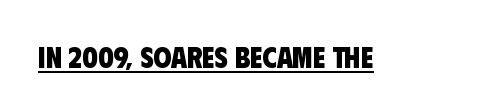
{"serif": "no", "bold": "yes", "weight": "heavy", "width": "condensed", "stroke_contrast": "low", "x_height": "large", "monospaced": "no", "underline": "yes", "letter_spacing": "normal", "letter_spacing_em": 0.0, "glyph_px": 29}
